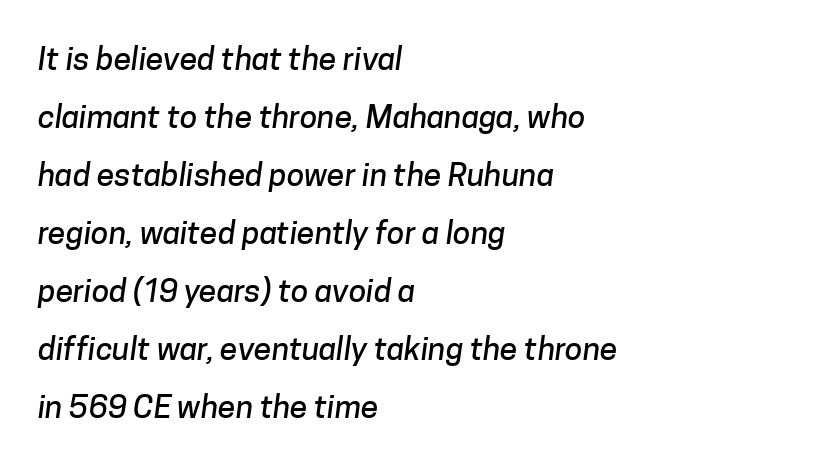
The paragraph has a hard left edge and a soft right edge. How are the letters spaced? Ordinarily, with no added tracking. The words here are not underlined. Think of a printed novel: that variable character pitch is what you see here. Font category for this specimen: sans-serif.
